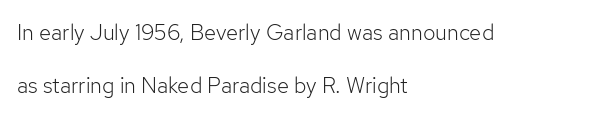
Visually the block forms a straight wall on the left and a jagged coastline on the right. Has an underline been added? It has not. No extra tracking has been applied to these lines. The cut favours lightness, reaching ordinary text weight at its darkest. A great deal of white space separates one row of letters from the next.
